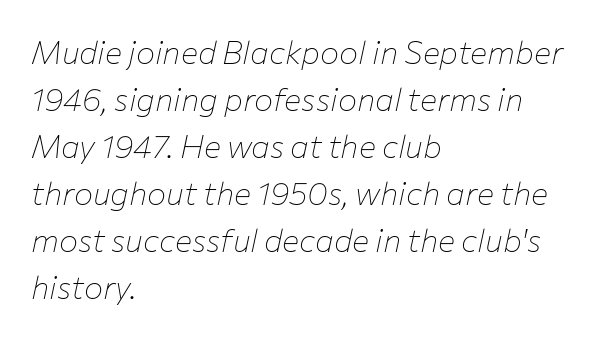
{"italic": "yes", "lean": "right", "slant_degrees": 12, "bold": "no", "weight": "thin", "width": "normal", "stroke_contrast": "low", "x_height": "medium", "monospaced": "no", "underline": "no", "align": "left", "line_spacing": "normal", "line_spacing_ratio": 1.47, "letter_spacing": "normal", "letter_spacing_em": 0.0, "glyph_px": 32}
